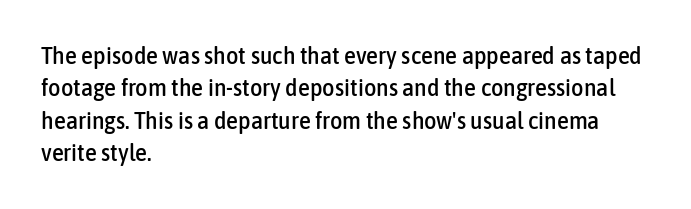
Glyph-to-glyph distance matches everyday printed text. Teacher's note: observe the even left margin — that is flush-left alignment. Type without underlining. This sample keeps an unexceptional amount of space between lines. This is roman type, the default non-slanted kind.
